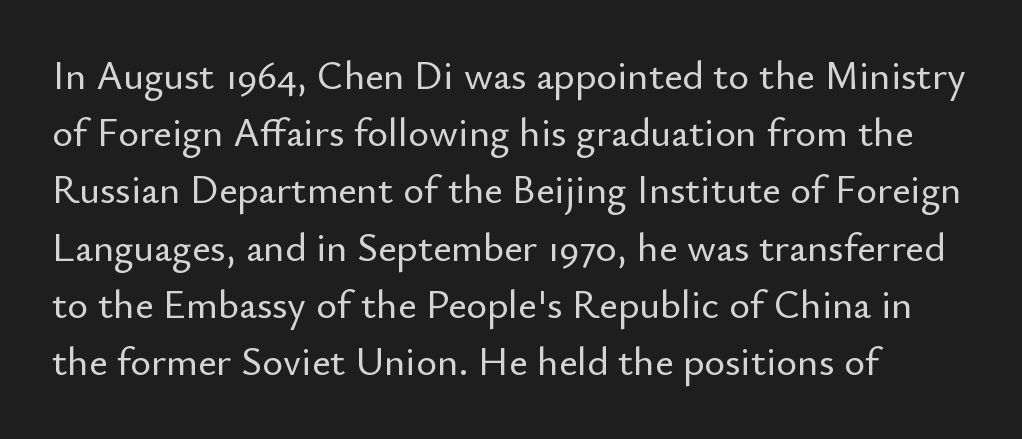
{"serif": "no", "italic": "no", "width": "normal", "stroke_contrast": "low", "x_height": "small", "monospaced": "no", "underline": "no", "line_spacing": "normal", "line_spacing_ratio": 1.43, "letter_spacing": "normal", "letter_spacing_em": 0.0, "glyph_px": 40}
